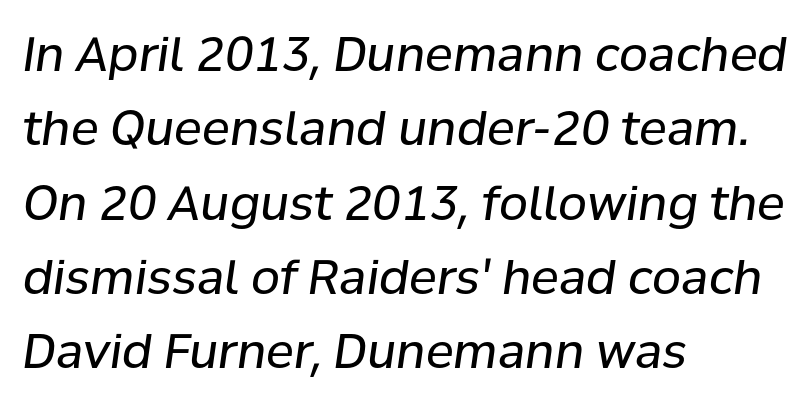
{"italic": "yes", "lean": "right", "slant_degrees": 8, "bold": "no", "weight": "regular", "width": "normal", "stroke_contrast": "low", "x_height": "medium", "monospaced": "no", "underline": "no", "align": "left", "line_spacing": "normal", "line_spacing_ratio": 1.58, "letter_spacing": "normal", "letter_spacing_em": 0.0, "glyph_px": 47}
